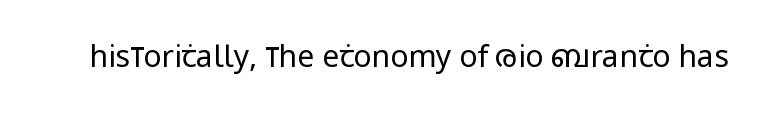
The image shows 30 px regular-weight, condensed sans-serif type, upright; set normal letter spacing, not underlined; low stroke contrast and a large x-height.
